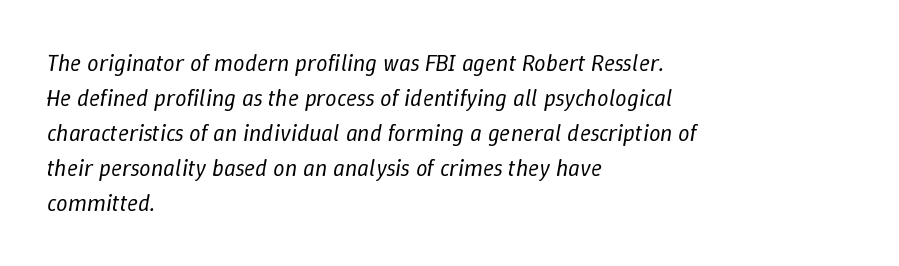
{"italic": "yes", "lean": "right", "slant_degrees": 9, "bold": "no", "underline": "no", "align": "left", "line_spacing": "normal", "line_spacing_ratio": 1.52, "letter_spacing": "normal", "letter_spacing_em": 0.0, "glyph_px": 23}
